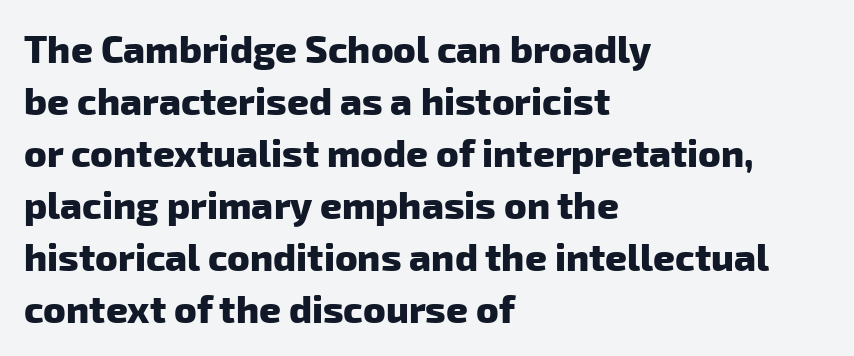
The image shows 38 px heavy sans-serif type; set left-aligned, normal line spacing (1.37x), normal letter spacing, not underlined; low stroke contrast and a medium x-height.
